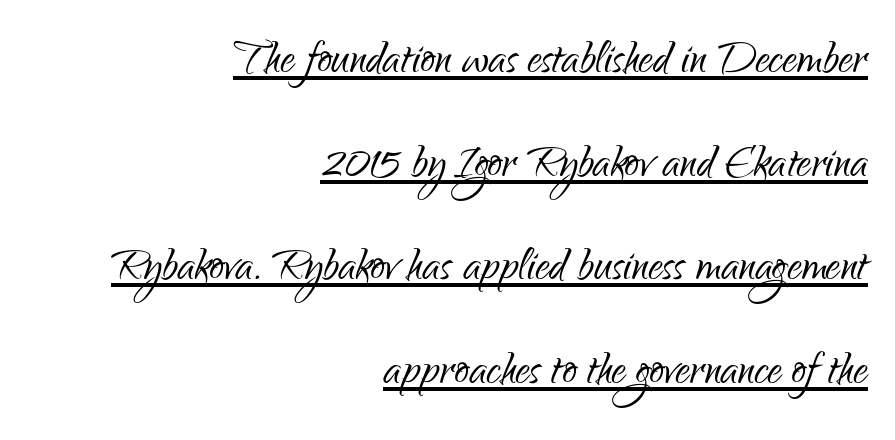
The image shows 57 px light, condensed sans-serif type; set right-aligned, line spacing 1.82x, normal letter spacing, underlined; low stroke contrast and a small x-height.
